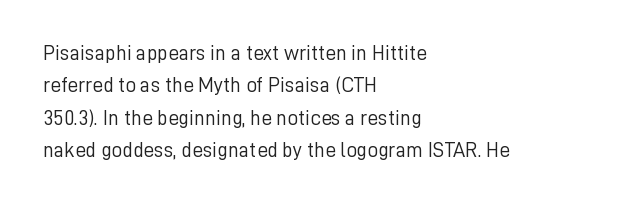
{"italic": "no", "bold": "no", "underline": "no", "align": "left", "line_spacing": "normal", "line_spacing_ratio": 1.54, "letter_spacing": "normal", "letter_spacing_em": 0.0, "glyph_px": 21}
